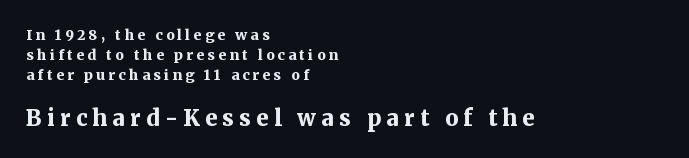
The image shows 22 px bold type, upright; set left-aligned, normal line spacing (1.43x), unusually wide letter spacing (+0.24 em), not underlined; the second (bottom) block is 1.57x larger.
